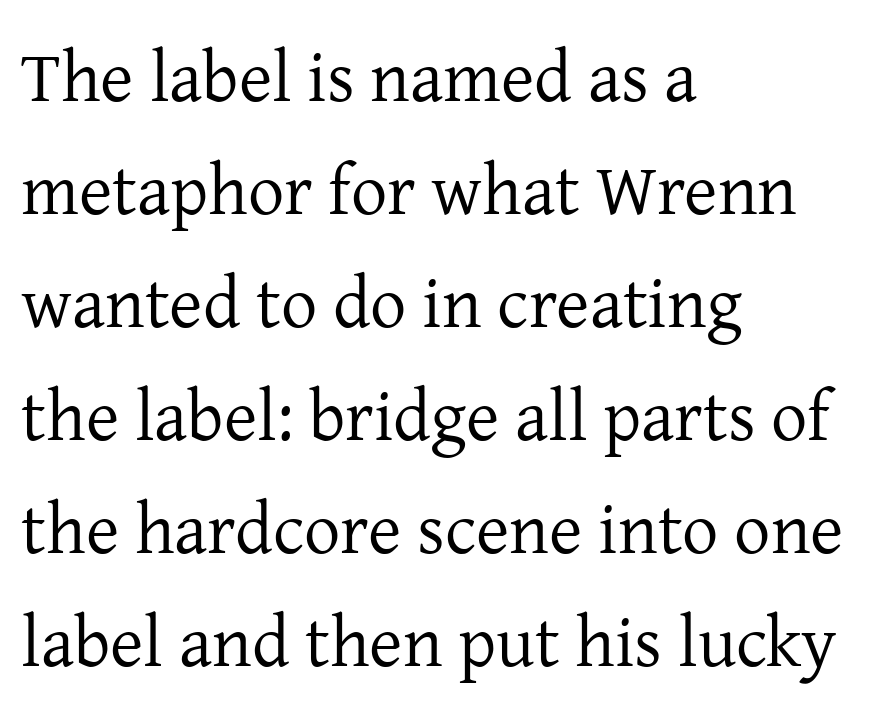
Q: Is the text bold? A: No.
Q: Is the text italic (slanted)? A: No, it is upright.
Q: Is the typeface a serif or a sans-serif typeface? A: Serif.
Q: Is the text underlined? A: No.
Q: How is the paragraph aligned? A: Left-aligned.
Q: Is the spacing between letters normal or unusually wide? A: Normal.
Q: Is the spacing between lines tight, normal or loose? A: Normal.
Q: Width (condensed, normal, or wide)? A: Normal.
Q: Stroke contrast? A: Low.
Q: x-height? A: Medium.
Q: Monospaced? A: No.
